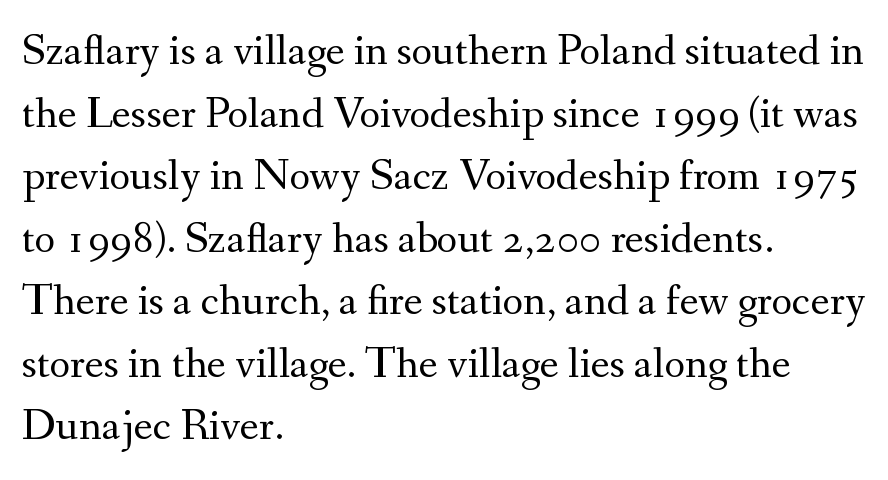
Q: Is the text bold? A: No.
Q: Is the text italic (slanted)? A: No, it is upright.
Q: Is the typeface a serif or a sans-serif typeface? A: Serif.
Q: Is the text underlined? A: No.
Q: How is the paragraph aligned? A: Left-aligned.
Q: Is the spacing between letters normal or unusually wide? A: Normal.
Q: Is the spacing between lines tight, normal or loose? A: Normal.
Q: Width (condensed, normal, or wide)? A: Normal.
Q: Stroke contrast? A: Medium.
Q: x-height? A: Small.
Q: Monospaced? A: No.
